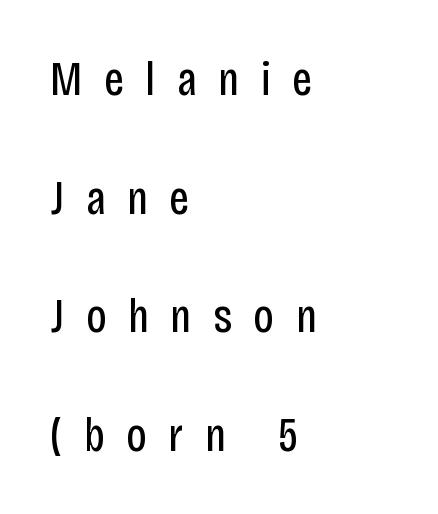
Q: Is the text bold? A: No.
Q: Is the text italic (slanted)? A: No, it is upright.
Q: Is the typeface a serif or a sans-serif typeface? A: Sans-serif.
Q: Is the text underlined? A: No.
Q: How is the paragraph aligned? A: Left-aligned.
Q: Is the spacing between letters normal or unusually wide? A: Unusually wide.
Q: Is the spacing between lines tight, normal or loose? A: Loose.
Q: Width (condensed, normal, or wide)? A: Condensed.
Q: Stroke contrast? A: Low.
Q: x-height? A: Large.
Q: Monospaced? A: No.
